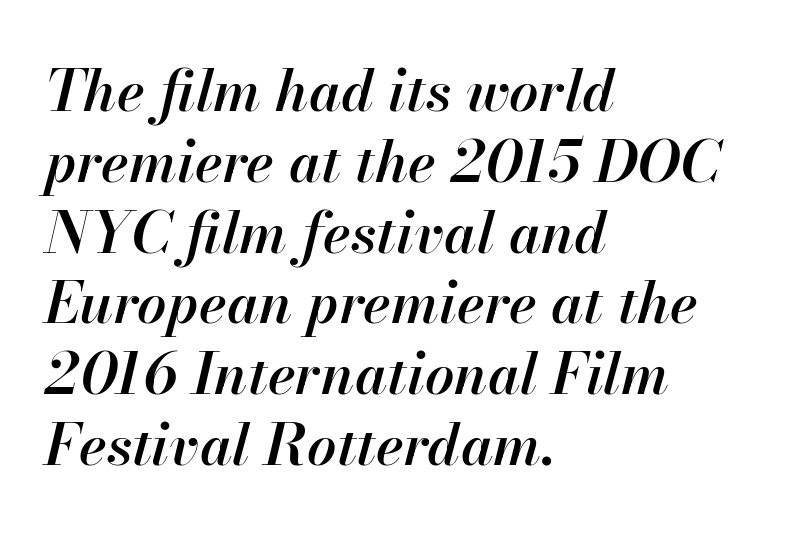
{"italic": "yes", "lean": "right", "slant_degrees": 13, "bold": "semi", "weight": "semibold", "width": "normal", "stroke_contrast": "high", "x_height": "small", "monospaced": "no", "underline": "no", "align": "left", "line_spacing_ratio": 1.22, "letter_spacing": "normal", "letter_spacing_em": 0.0, "glyph_px": 58}
